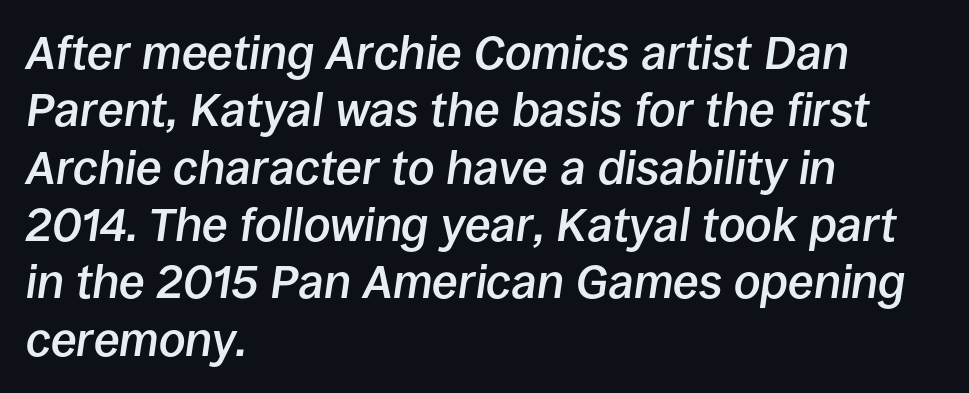
Q: Is the text bold? A: Semi-bold.
Q: Is the text italic (slanted)? A: Yes, it leans right by about 8 degrees.
Q: Is the text underlined? A: No.
Q: How is the paragraph aligned? A: Left-aligned.
Q: Is the spacing between letters normal or unusually wide? A: Normal.
Q: Width (condensed, normal, or wide)? A: Normal.
Q: Stroke contrast? A: Low.
Q: x-height? A: Large.
Q: Monospaced? A: No.
